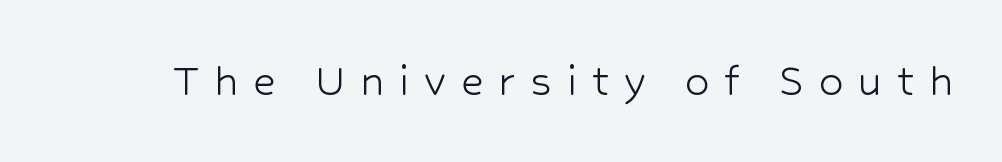
{"serif": "no", "italic": "no", "bold": "no", "weight": "light", "width": "normal", "stroke_contrast": "low", "x_height": "medium", "monospaced": "no", "underline": "no", "letter_spacing": "wide", "letter_spacing_em": 0.3, "glyph_px": 49}
